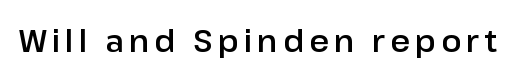
The image shows 30 px sans-serif type, upright; set not underlined; low stroke contrast and a medium x-height.
